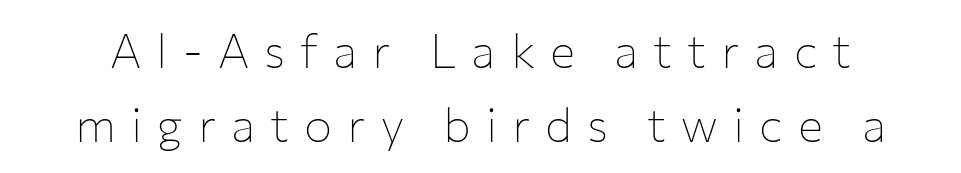
The image shows 47 px thin sans-serif type, upright; set normal line spacing (1.58x), unusually wide letter spacing (+0.32 em), not underlined; low stroke contrast and a medium x-height.
